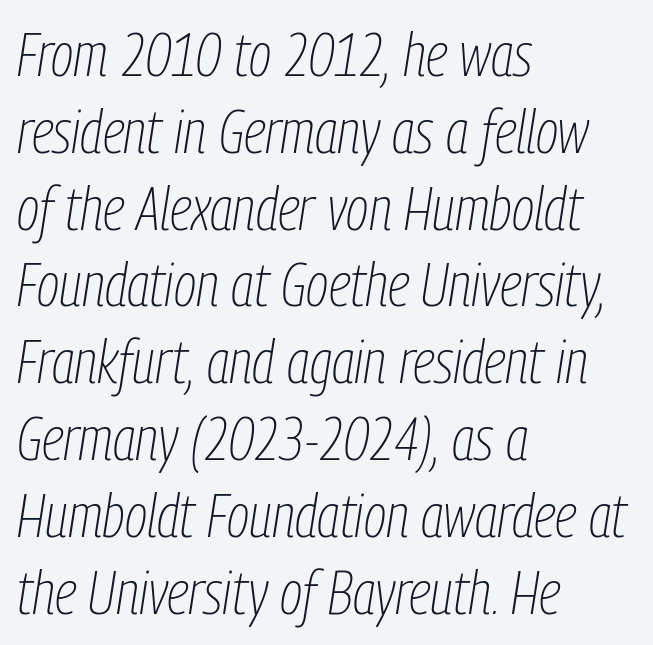
{"italic": "yes", "lean": "right", "slant_degrees": 9, "bold": "no", "weight": "thin", "width": "condensed", "stroke_contrast": "low", "x_height": "medium", "monospaced": "no", "underline": "no", "align": "left", "line_spacing": "normal", "line_spacing_ratio": 1.28, "letter_spacing": "normal", "letter_spacing_em": 0.0, "glyph_px": 60}
